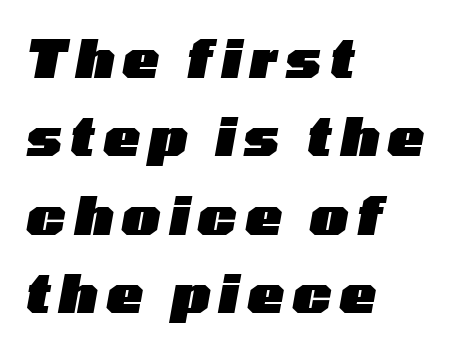
The whole block is typeset with a tilt. Compared with an ordinary text face, these strokes are far heavier — a full bold. The passage shown is typed in a proportional face where columns would drift. Short and long lines alike share a common starting point at left.
